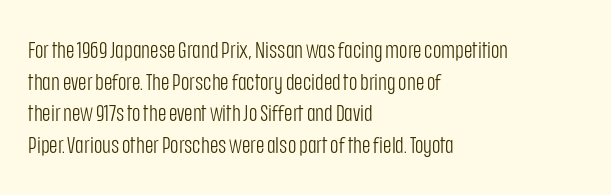
The strokes are not fattened; the text isn't bold. Beneath every word, the page is bare. Every row of glyphs begins at an identical x-position on the left. In terms of posture, this sample is upright.
